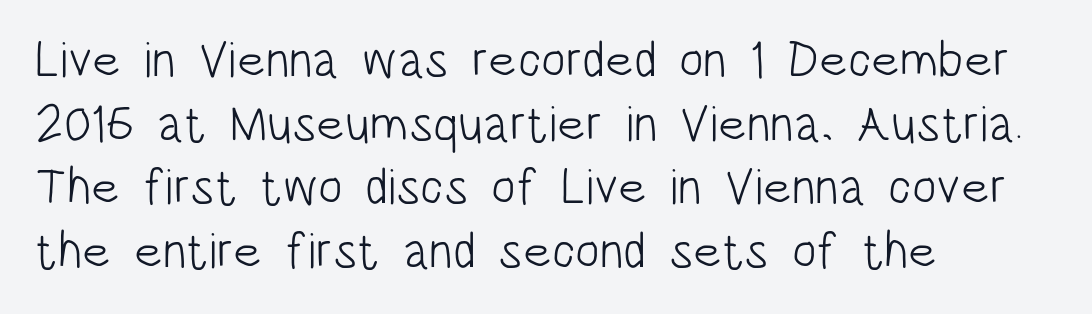
You could not count columns in this text — the font is proportionally spaced. You can tell it's not italic because the verticals are truly vertical. Stroke terminals: plain, sans-serif. Where is the straight margin? On the left. Successive baselines arrive at the customary interval. The passage shown is not underscored anywhere.
